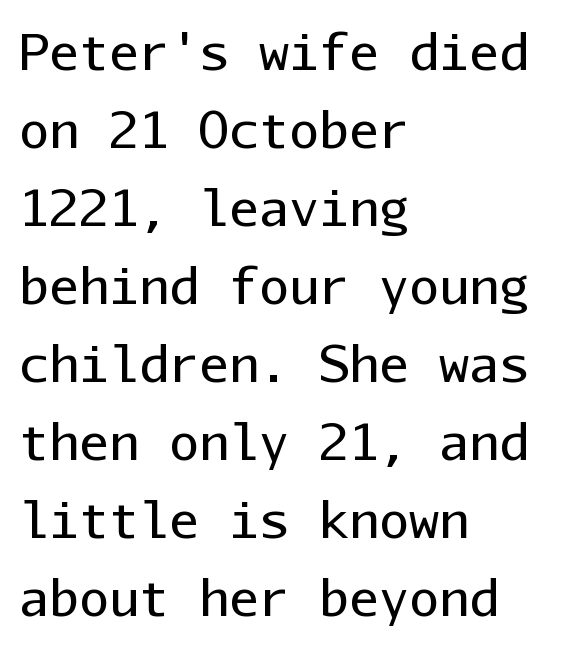
The image shows 50 px regular-weight sans-serif type, upright, monospaced; set left-aligned, normal line spacing (1.56x), normal letter spacing, not underlined; low stroke contrast and a medium x-height.
